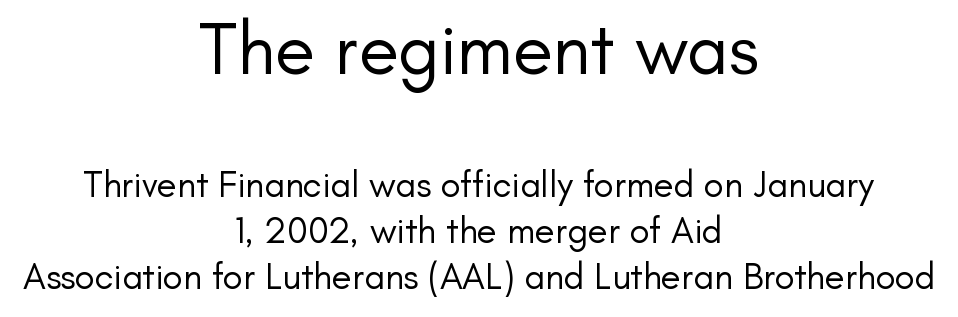
{"serif": "no", "italic": "no", "bold": "no", "weight": "regular", "width": "normal", "stroke_contrast": "low", "x_height": "small", "monospaced": "no", "underline": "no", "align": "center", "line_spacing_ratio": 1.24, "letter_spacing": "normal", "letter_spacing_em": 0.0, "larger_block": "first", "size_ratio": 2.0, "glyph_px": 74}
